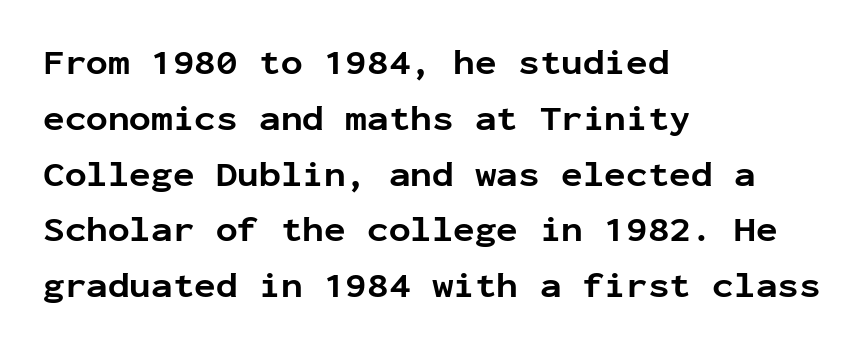
The image shows 36 px bold sans-serif type, upright, monospaced; set left-aligned, normal line spacing (1.55x), normal letter spacing, not underlined; low stroke contrast and a medium x-height.
